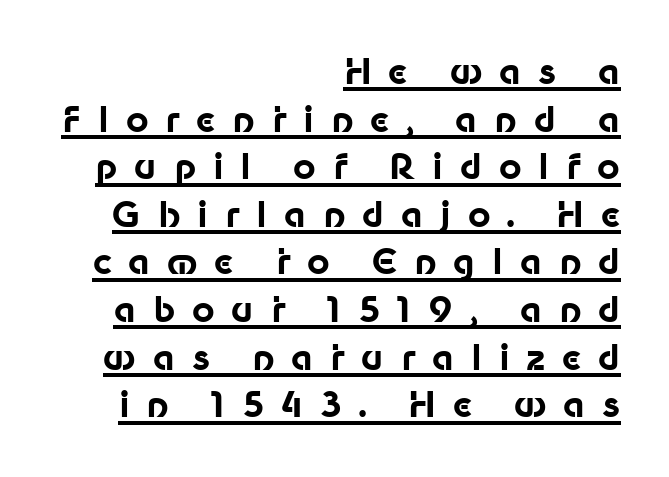
{"serif": "no", "italic": "no", "bold": "yes", "weight": "bold", "width": "normal", "stroke_contrast": "low", "x_height": "medium", "monospaced": "no", "underline": "yes", "align": "right", "line_spacing": "normal", "line_spacing_ratio": 1.36, "letter_spacing": "wide", "letter_spacing_em": 0.48, "glyph_px": 35}
